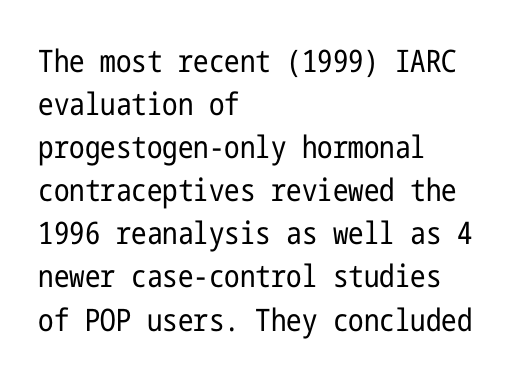
Q: Is the text bold? A: No.
Q: Is the text italic (slanted)? A: No, it is upright.
Q: Is the typeface a serif or a sans-serif typeface? A: Sans-serif.
Q: Is the text underlined? A: No.
Q: How is the paragraph aligned? A: Left-aligned.
Q: Is the spacing between letters normal or unusually wide? A: Normal.
Q: Is the spacing between lines tight, normal or loose? A: Normal.
Q: Width (condensed, normal, or wide)? A: Condensed.
Q: Stroke contrast? A: Low.
Q: x-height? A: Medium.
